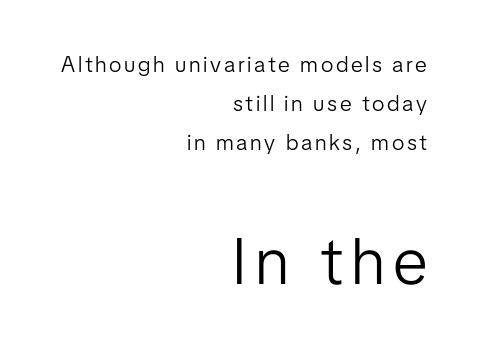
{"serif": "no", "italic": "no", "bold": "no", "weight": "light", "width": "normal", "stroke_contrast": "low", "x_height": "medium", "monospaced": "no", "underline": "no", "align": "right", "line_spacing_ratio": 1.78, "larger_block": "second", "size_ratio": 2.95, "glyph_px": 65}
